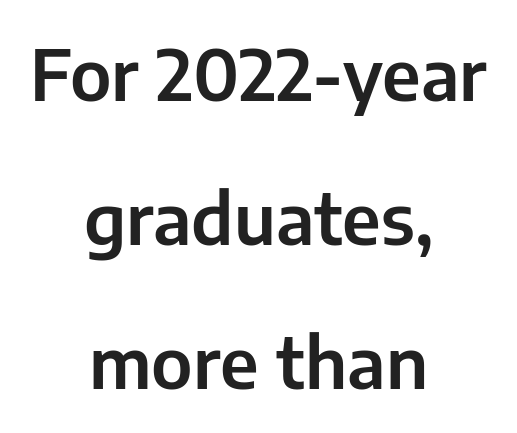
The lettering stays uniformly vertical, giving the passage a roman look. Leftover space on each line is divided equally before and after the words. Caption: standard tracking, unaltered. Is this a sans? Yes — the strokes have no serifs.
